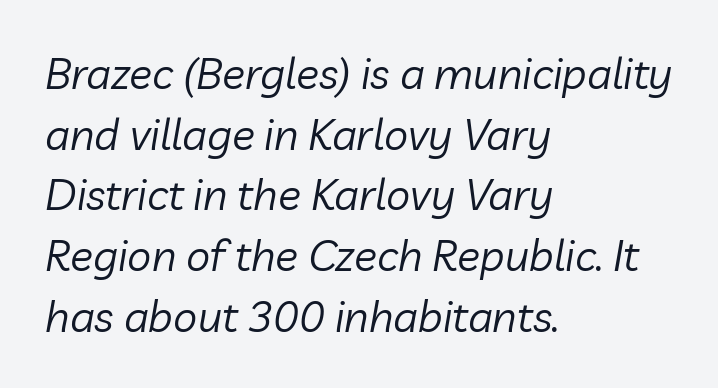
The image shows 43 px regular-weight type, italic (leaning right); set left-aligned, normal line spacing (1.41x), normal letter spacing, not underlined; low stroke contrast and a medium x-height.
